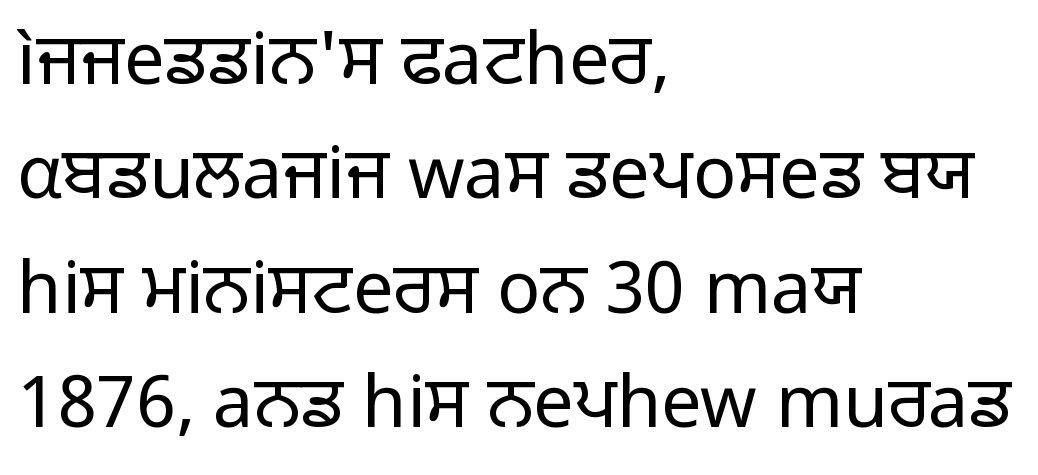
Unbolded letterforms with no extra heft. Rendered with straight, roman letterforms. The setting favours the left margin, as ordinary paragraphs usually do. The designer left line spacing at the default. The passage shown is typed in a proportional face where columns would drift.
